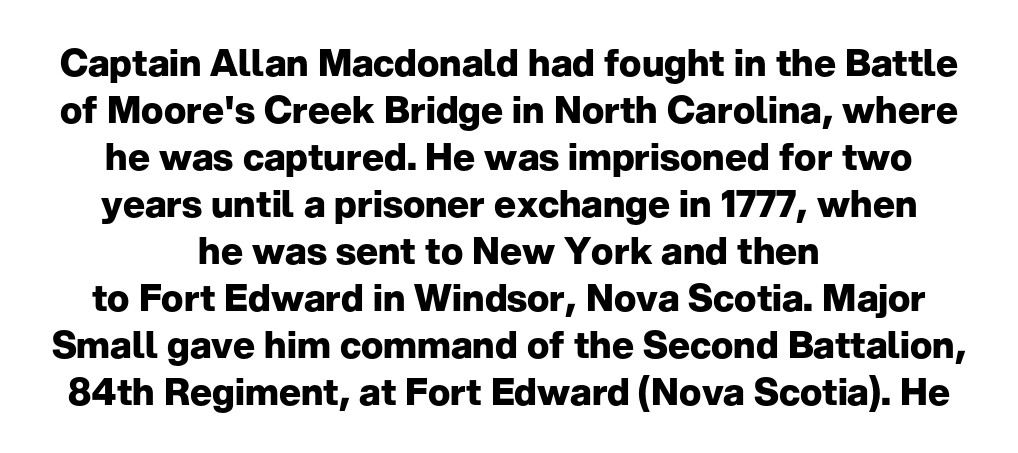
The image shows 37 px heavy sans-serif type, upright; set centered, normal line spacing (1.27x), normal letter spacing, not underlined; low stroke contrast and a medium x-height.
